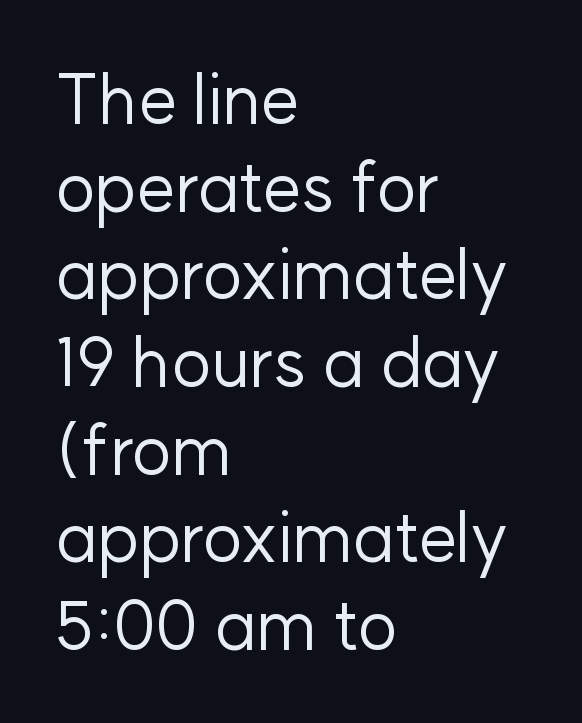
{"serif": "no", "italic": "no", "bold": "no", "weight": "regular", "width": "normal", "stroke_contrast": "low", "x_height": "medium", "monospaced": "no", "underline": "no", "align": "left", "line_spacing": "normal", "line_spacing_ratio": 1.27, "letter_spacing": "normal", "letter_spacing_em": 0.0, "glyph_px": 69}
